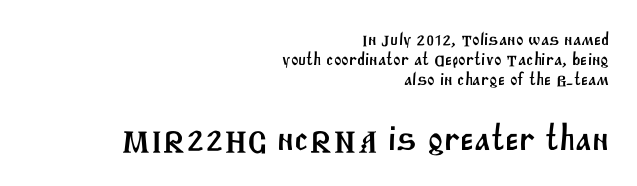
In terms of leading, this rendering errs on the cramped side. The face used here is proportionally spaced, like ordinary book or web type. Honestly, there is no underline to notice here at all. Bigger letters appear in the bottom chunk; the top chunk is reduced. The font family rendered here belongs to the sans-serif group. Reading down the block, your eye finds every line finishing at a fixed right position.
